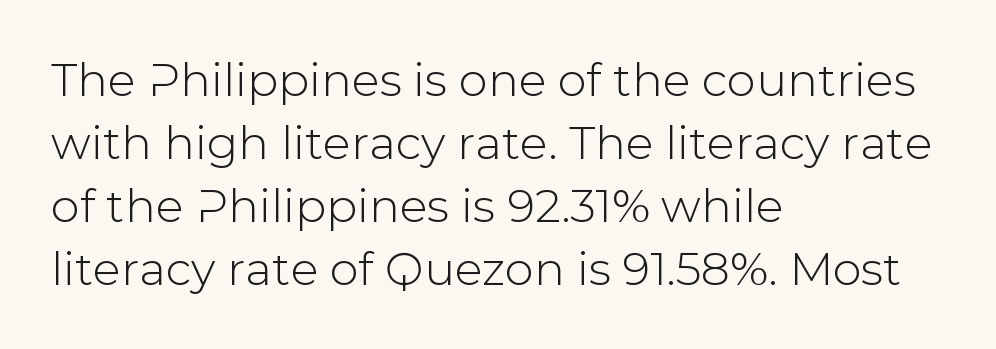
{"serif": "no", "italic": "no", "width": "normal", "stroke_contrast": "low", "x_height": "medium", "monospaced": "no", "underline": "no", "align": "left", "line_spacing": "normal", "line_spacing_ratio": 1.37, "letter_spacing": "normal", "letter_spacing_em": 0.0, "glyph_px": 46}
